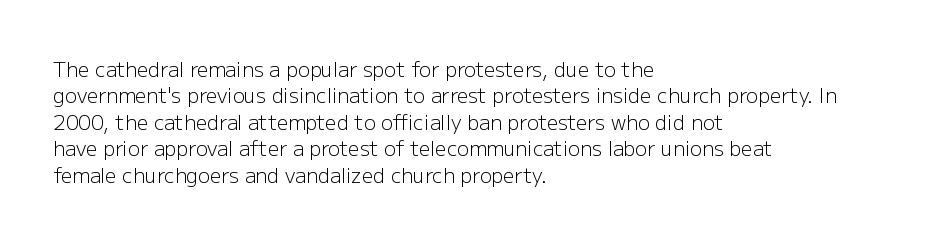
The image shows 20 px text type, upright; set left-aligned, normal line spacing (1.32x), normal letter spacing, not underlined.
